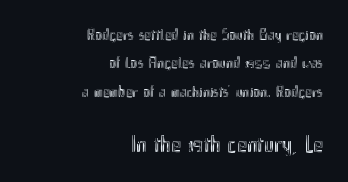
{"italic": "no", "underline": "no", "align": "right", "line_spacing_ratio": 1.78, "letter_spacing": "normal", "letter_spacing_em": 0.0, "larger_block": "second", "size_ratio": 1.5, "glyph_px": 24}
